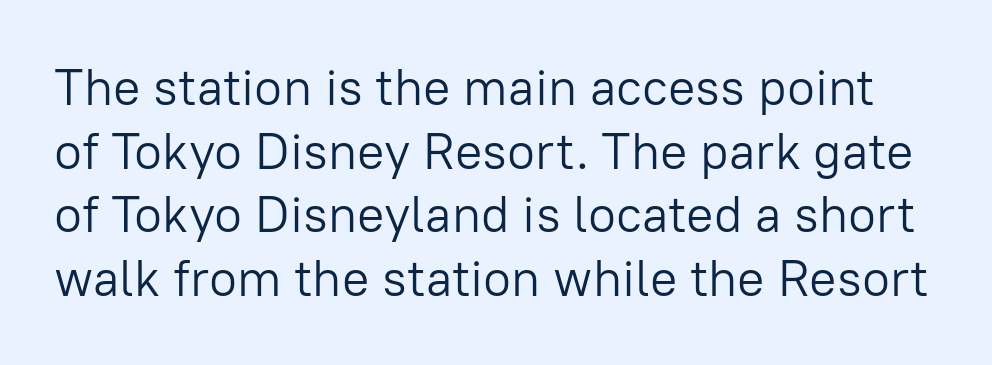
Spacing verdict: proportional, widths tailored to each character. Is this a sans? Yes — the strokes have no serifs. The typesetting does not lean heavy: it is not bold. Is there much room between lines? A standard amount, neither cramped nor airy.
